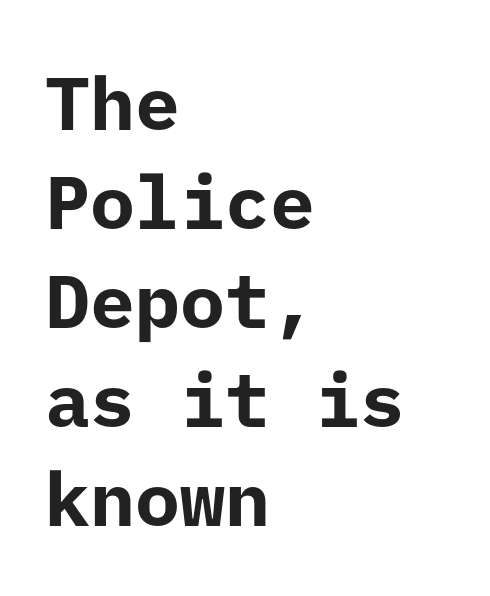
Q: Is the text bold? A: Yes.
Q: Is the text italic (slanted)? A: No, it is upright.
Q: Is the typeface a serif or a sans-serif typeface? A: Sans-serif.
Q: Is the text underlined? A: No.
Q: How is the paragraph aligned? A: Left-aligned.
Q: Is the spacing between letters normal or unusually wide? A: Normal.
Q: Is the spacing between lines tight, normal or loose? A: Normal.
Q: Width (condensed, normal, or wide)? A: Normal.
Q: Stroke contrast? A: Low.
Q: x-height? A: Medium.
